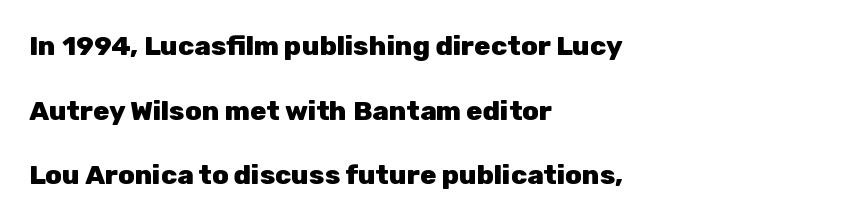
The image shows 27 px bold type, upright; set left-aligned, loose line spacing (2.39x), normal letter spacing, not underlined.
